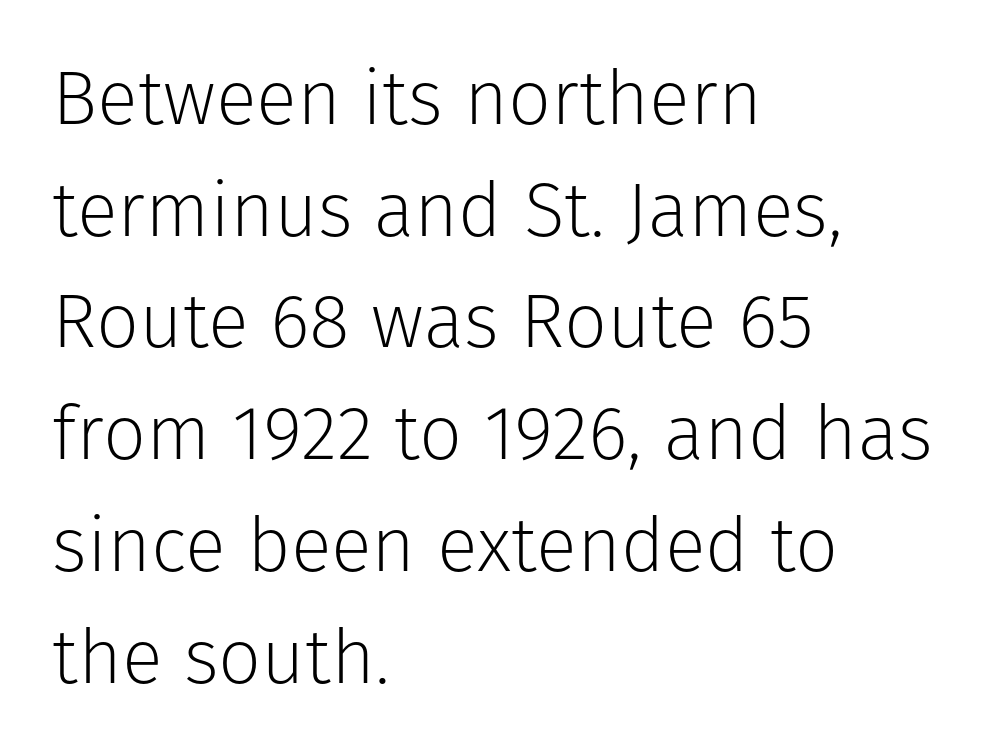
Note the varied advance widths — an 'i' is clearly narrower than an 'm'. Left-aligned paragraph, ragged on the right. Vertically, the passage feels balanced, rows spaced as you'd expect. Is this a sans? Yes — the strokes have no serifs. Decoration check: the copy has no underline.
